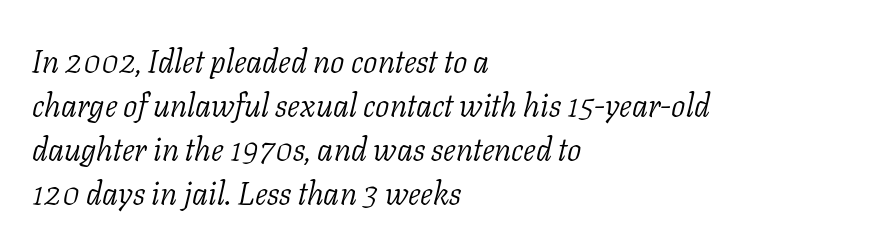
{"serif": "yes", "italic": "yes", "lean": "right", "slant_degrees": 11, "bold": "no", "weight": "light", "width": "normal", "stroke_contrast": "low", "x_height": "medium", "monospaced": "no", "underline": "no", "align": "left", "line_spacing": "normal", "line_spacing_ratio": 1.38, "letter_spacing": "normal", "letter_spacing_em": 0.0, "glyph_px": 32}
